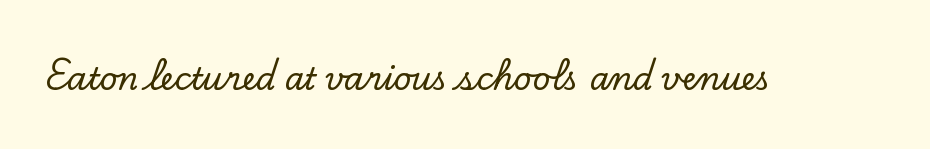
Q: Is the text italic (slanted)? A: Yes.
Q: Is the typeface a serif or a sans-serif typeface? A: Serif.
Q: Is the text underlined? A: No.
Q: Is the spacing between letters normal or unusually wide? A: Normal.
Q: Width (condensed, normal, or wide)? A: Normal.
Q: Stroke contrast? A: Low.
Q: x-height? A: Small.
Q: Monospaced? A: No.
